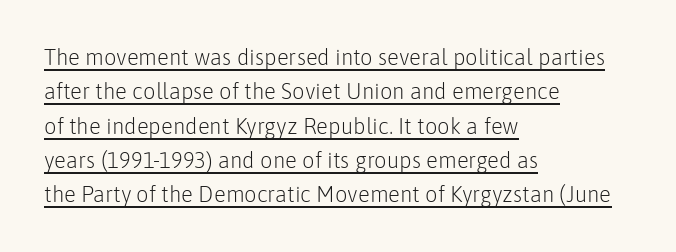
The image shows 22 px text type, upright; set left-aligned, normal line spacing (1.56x), normal letter spacing, underlined.
